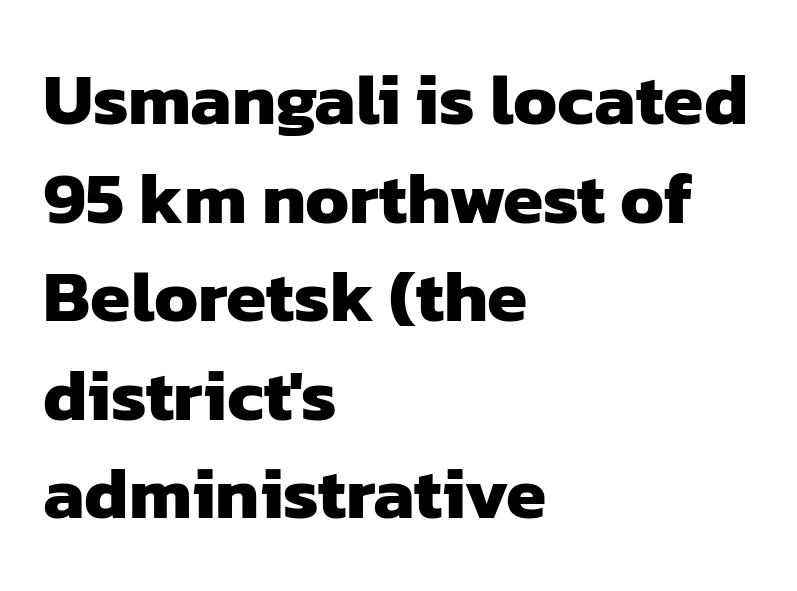
Q: Is the text bold? A: Yes.
Q: Is the typeface a serif or a sans-serif typeface? A: Sans-serif.
Q: Is the text underlined? A: No.
Q: How is the paragraph aligned? A: Left-aligned.
Q: Is the spacing between letters normal or unusually wide? A: Normal.
Q: Is the spacing between lines tight, normal or loose? A: Normal.
Q: Width (condensed, normal, or wide)? A: Normal.
Q: Stroke contrast? A: Low.
Q: x-height? A: Medium.
Q: Monospaced? A: No.
